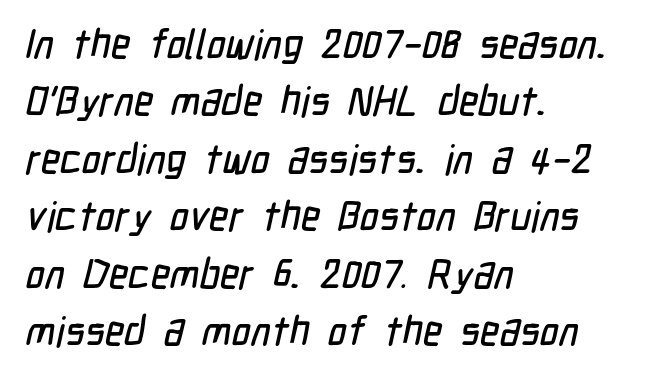
Is the letter spacing exaggerated? No — it looks like the ordinary default. Caption: multi-line text, flush left, ragged right. Descenders are the only things crossing below the line. Think of a printed novel: that variable character pitch is what you see here. These lines are composed in type without serifs.
